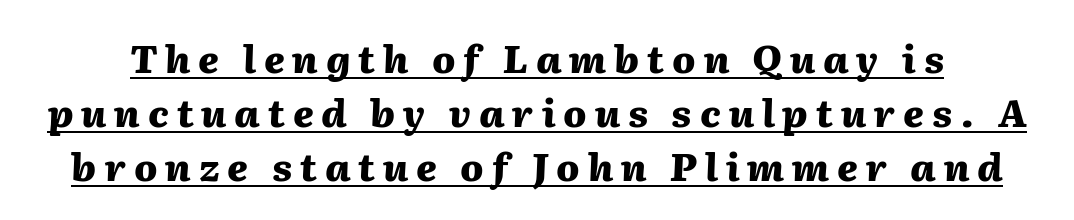
Here the designer chose a conventional face with non-uniform glyph widths. As a designer I'd log this as weight 700, bold. The sample's only ornament is a line tracing under the words. Vertically, the passage feels balanced, rows spaced as you'd expect. Yep, that's italic — everything's leaning.
